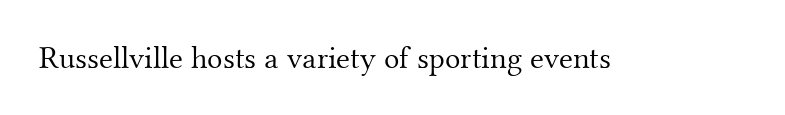
The image shows 32 px light serif type, upright; set normal letter spacing, not underlined; medium stroke contrast and a small x-height.
